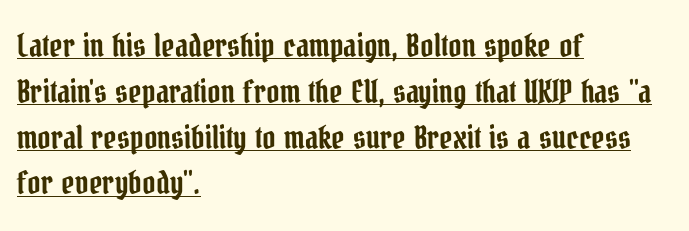
Q: Is the text italic (slanted)? A: No, it is upright.
Q: Is the typeface a serif or a sans-serif typeface? A: Serif.
Q: Is the text underlined? A: Yes.
Q: How is the paragraph aligned? A: Left-aligned.
Q: Is the spacing between letters normal or unusually wide? A: Normal.
Q: Is the spacing between lines tight, normal or loose? A: Normal.
Q: Width (condensed, normal, or wide)? A: Condensed.
Q: Stroke contrast? A: Low.
Q: x-height? A: Medium.
Q: Monospaced? A: No.
